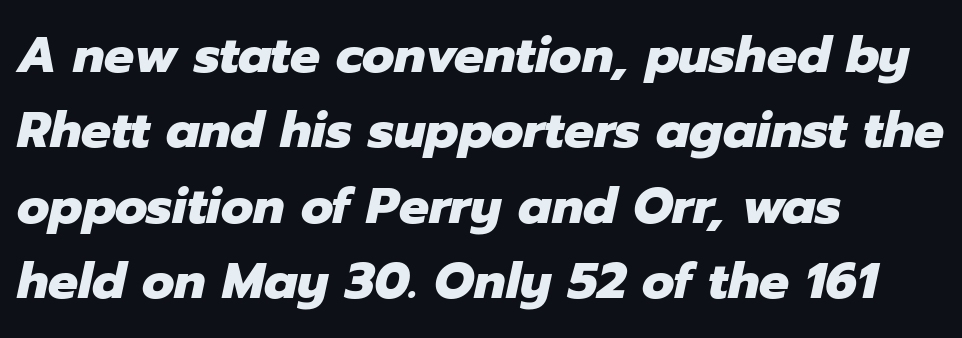
The space between consecutive lines is moderate. All the whitespace from short lines collects on the right. Has an underline been added? It has not. Each letter keeps its own natural width here, so spacing adapts to shape. The characters look thick and weighty, a clear bold.
